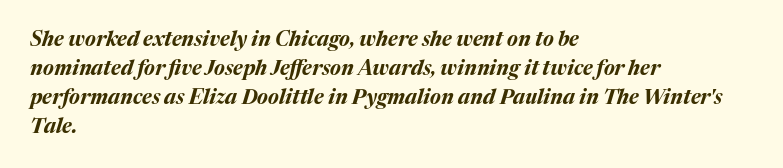
{"italic": "yes", "lean": "right", "slant_degrees": 17, "bold": "yes", "underline": "no", "align": "left", "line_spacing": "normal", "line_spacing_ratio": 1.45, "letter_spacing": "normal", "letter_spacing_em": 0.0, "glyph_px": 20}
